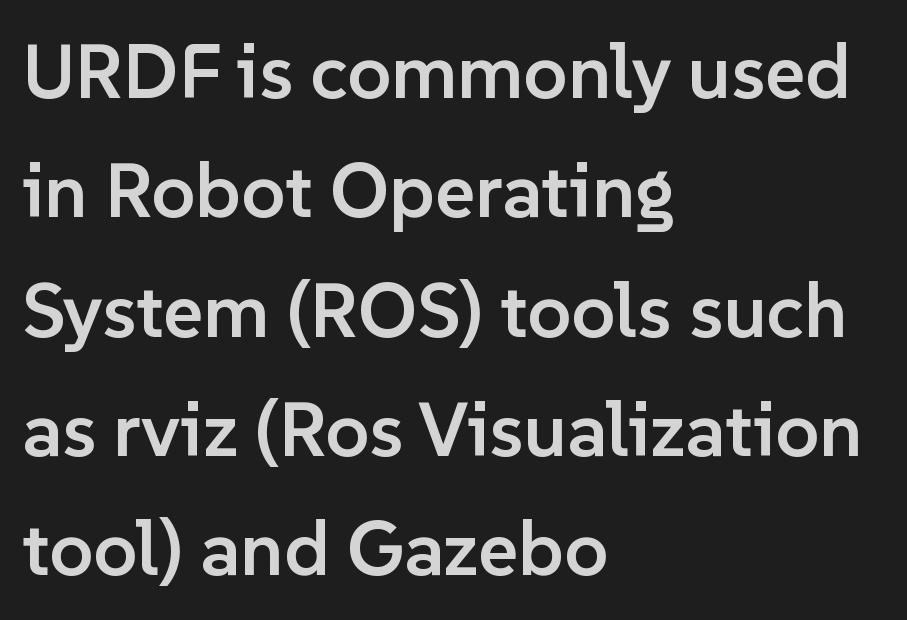
The passage shown is typeset with a sans-serif family. The words here are not underlined. The lines in this sample share a left origin and differ only in where they stop. Do the characters align in a grid? No, the font is proportional. You could call the tracking neutral — neither tight nor loose.
